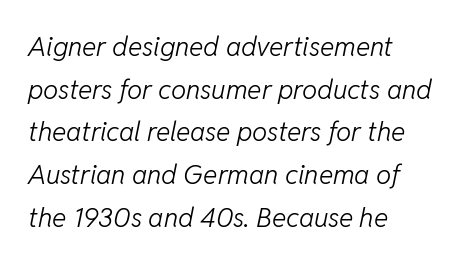
Q: Is the text bold? A: No.
Q: Is the text italic (slanted)? A: Yes, it leans right by about 11 degrees.
Q: Is the text underlined? A: No.
Q: How is the paragraph aligned? A: Left-aligned.
Q: Is the spacing between letters normal or unusually wide? A: Normal.
Q: Is the spacing between lines tight, normal or loose? A: Normal.
